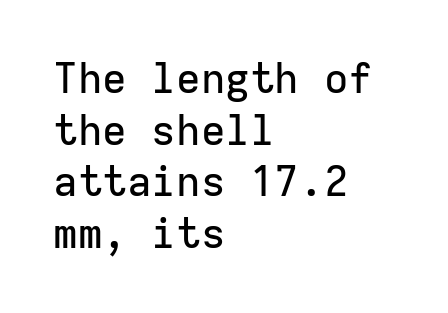
The type family on display is of the sans-serif kind. Line starts are locked; line ends wander. Decoration check: the copy has no underline. The vertical gap from one line to the next is medium.
